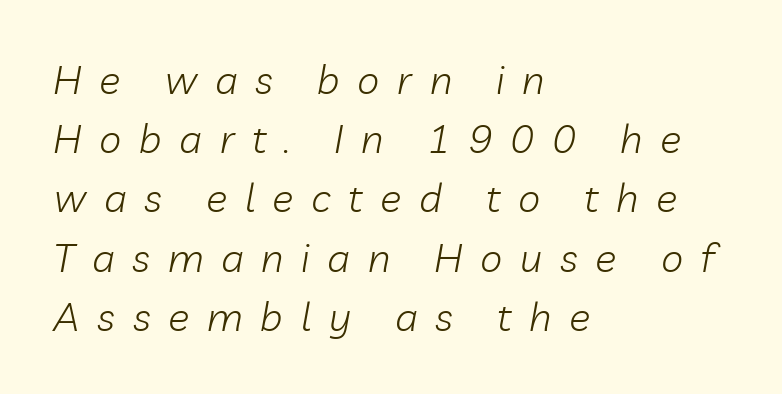
Q: Is the text bold? A: No.
Q: Is the text italic (slanted)? A: Yes, it leans right by about 10 degrees.
Q: Is the text underlined? A: No.
Q: How is the paragraph aligned? A: Left-aligned.
Q: Is the spacing between letters normal or unusually wide? A: Unusually wide.
Q: Is the spacing between lines tight, normal or loose? A: Normal.
Q: Width (condensed, normal, or wide)? A: Normal.
Q: Stroke contrast? A: Low.
Q: x-height? A: Medium.
Q: Monospaced? A: No.
